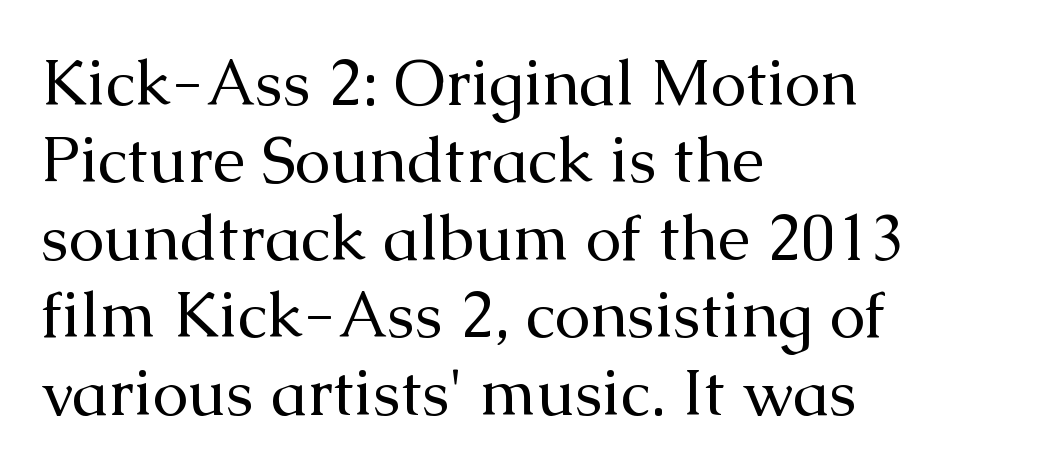
Upright lettering throughout. The letters advance in unequal steps, a hallmark of proportional type. The glyphs are unaccompanied by any horizontal stroke below them. Bold? No — there's no thickening of the strokes. The lines in this sample share a left origin and differ only in where they stop.
